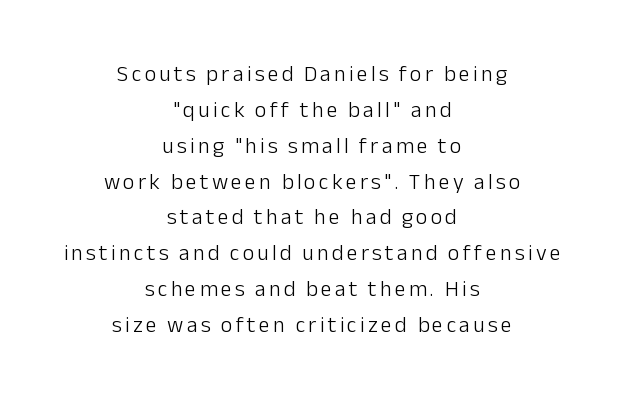
The gap between lines stays unmarked. A typesetter would mark this as roman, not italic. A centered setting, common on invitations and titles, is used for this passage. These lines sit exactly where default settings would place them. Compared with a typical body face, this is equally light or lighter still.
